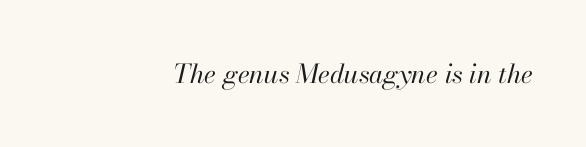
Q: Is the text bold? A: No.
Q: Is the text italic (slanted)? A: Yes, it leans right by about 13 degrees.
Q: Is the text underlined? A: No.
Q: How is the paragraph aligned? A: Right-aligned.
Q: Is the spacing between letters normal or unusually wide? A: Normal.
